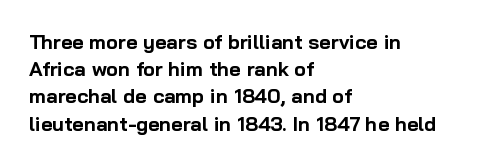
Vertical strokes here are truly vertical. Line spacing here is normal. The rendering anchors every line to the left-hand side. Short note: letters normally spaced. Has an underline been added? It has not. The sample has been set heavy, in full bold.
